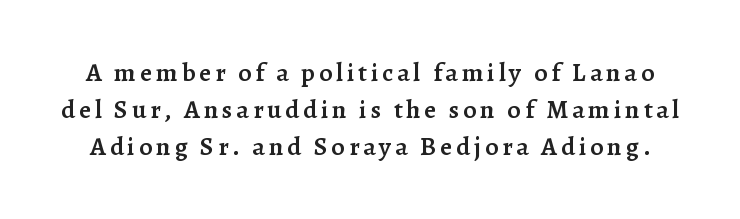
{"italic": "no", "bold": "semi", "underline": "no", "line_spacing": "normal", "line_spacing_ratio": 1.43, "glyph_px": 26}
